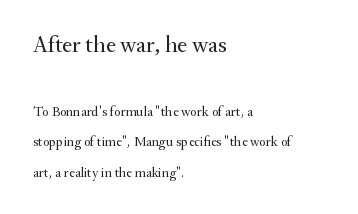
The image shows 24 px text type, upright; set left-aligned, loose line spacing (2.18x), normal letter spacing, not underlined; the first (top) block is 1.71x larger.
